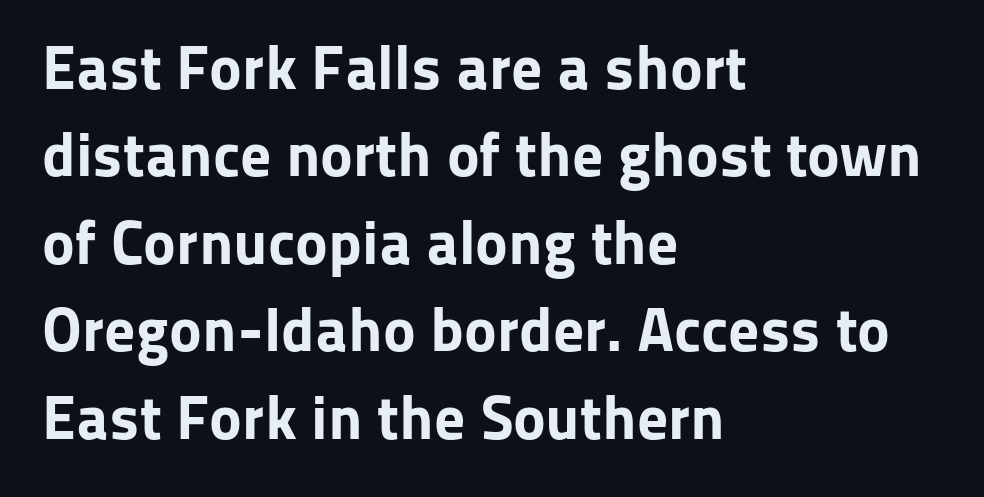
The image shows 62 px bold sans-serif type, upright; set left-aligned, normal line spacing (1.41x), normal letter spacing, not underlined; low stroke contrast and a medium x-height.
